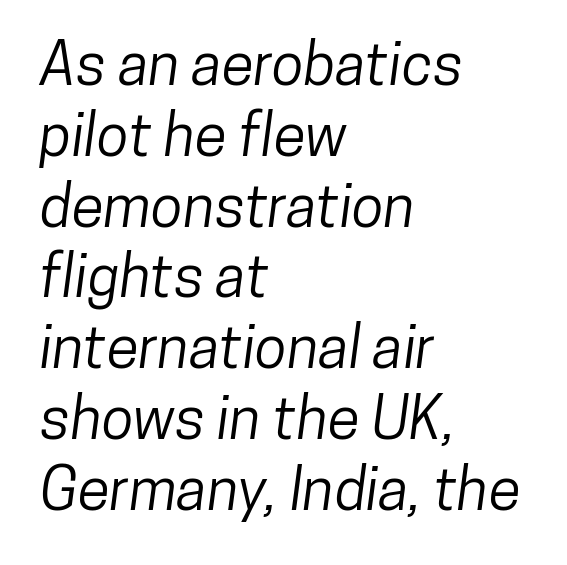
Leftover space on each line is placed entirely after the last word. Here the designer chose a conventional face with non-uniform glyph widths. The gap between lines stays unmarked. Typographically, this falls in the sans-serif category. How are the letters spaced? Ordinarily, with no added tracking.
